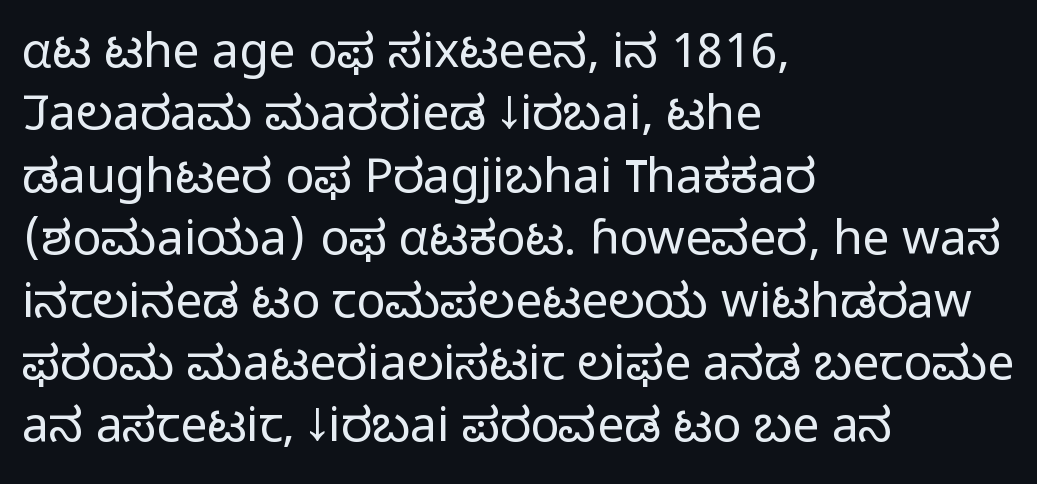
The image shows 48 px light sans-serif type, upright; set left-aligned, normal line spacing (1.3x), normal letter spacing, not underlined; low stroke contrast and a medium x-height.
